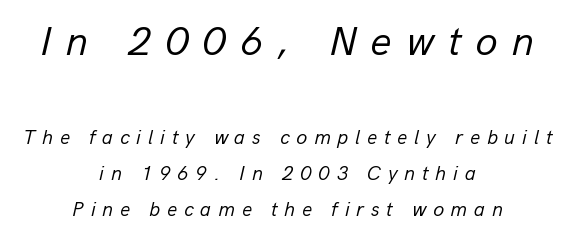
This sample uses expanded letter spacing, leaving extra air between glyphs. The weight would be labelled regular, book, light, or lighter still. Leftover space on each line is divided equally before and after the words. This sample has the flowing, uneven cadence of proportional lettering. A typesetter would mark this as italic. A student would notice the top passage is typeset larger than what follows.
